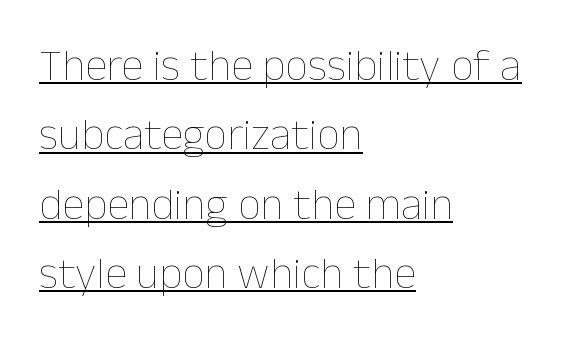
Horizontally, the lines are justified to the leading edge only. The axis of the letterforms is exactly vertical. If you measured baseline to baseline, you'd find a middling distance. The rendering uses natural spacing where letterforms have individual widths. These glyphs show unthickened strokes, regular width or finer. Is there an underline? Yes — a line sits under the letters.
